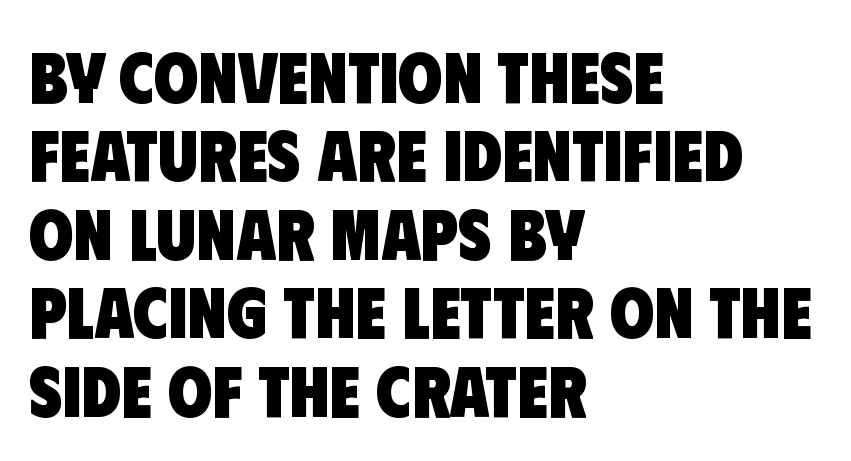
The letters sit at their default tracking, neither squeezed nor spread. The face used here is proportionally spaced, like ordinary book or web type. The rendering uses a small line-height, squeezing the rows. These lines are set flush left with a ragged right edge.
